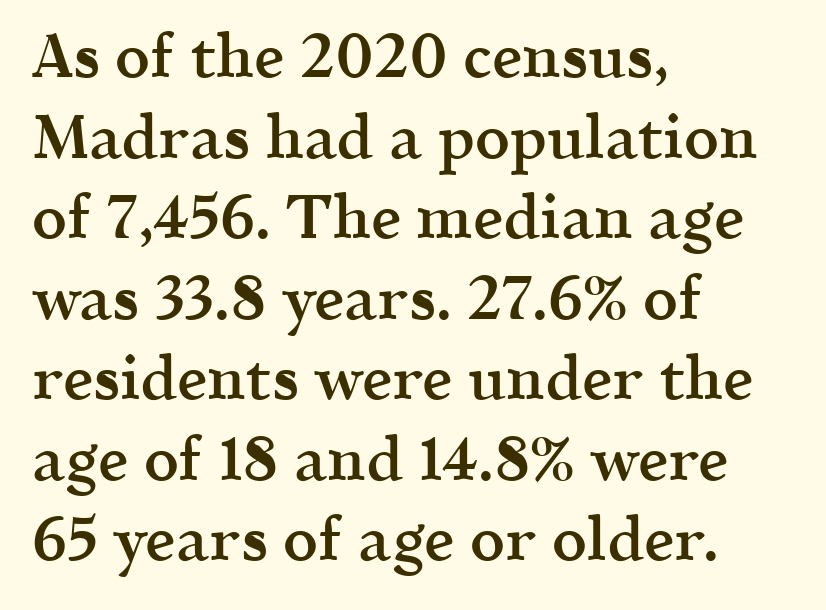
The words here are not underlined. Proportional: the letters do not fall into vertical columns. Typeset ragged right — the left edge is the straight one. Examine the stroke ends and you'll spot serifs. The leading is moderate, giving the passage an even texture. The letters stand straight up with perfectly vertical stems.
